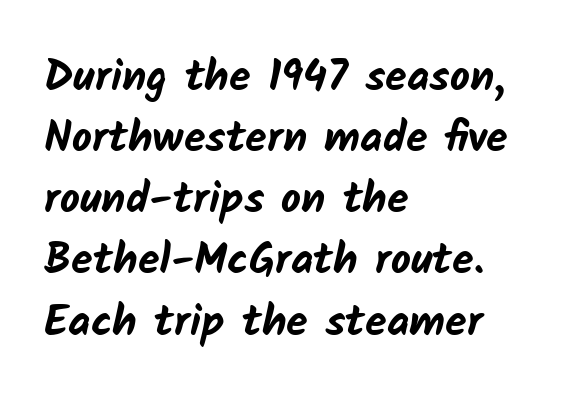
Q: Is the text bold? A: Yes.
Q: Is the typeface a serif or a sans-serif typeface? A: Sans-serif.
Q: Is the text underlined? A: No.
Q: How is the paragraph aligned? A: Left-aligned.
Q: Is the spacing between letters normal or unusually wide? A: Normal.
Q: Is the spacing between lines tight, normal or loose? A: Normal.
Q: Width (condensed, normal, or wide)? A: Normal.
Q: Stroke contrast? A: Low.
Q: x-height? A: Medium.
Q: Monospaced? A: No.
